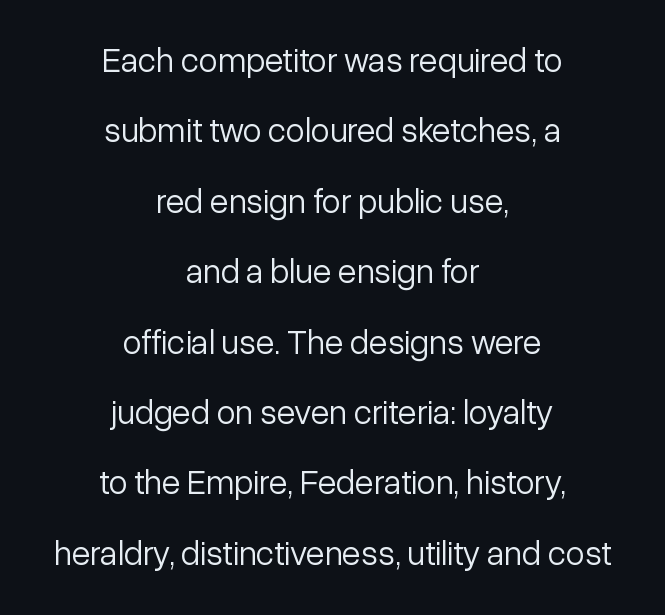
The image shows 34 px light sans-serif type, upright; set centered, loose line spacing (2.07x), normal letter spacing, not underlined; low stroke contrast and a medium x-height.
